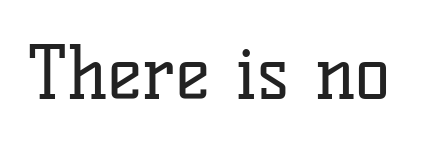
The tracking reads as untouched default to a designer's eye. The passage shown is not bold in any degree. Every character sits straight up, as roman type does. You can tell from the footed stems that serif type was used.
